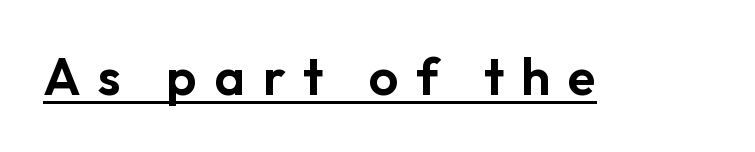
The image shows 52 px sans-serif type, upright; set unusually wide letter spacing (+0.34 em), underlined; low stroke contrast and a medium x-height.
